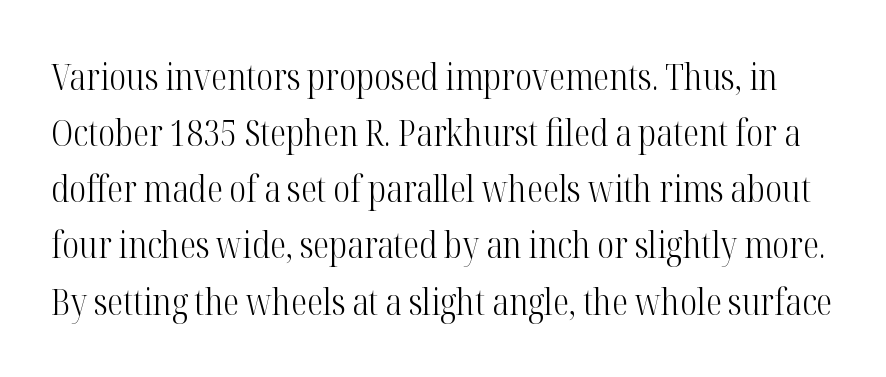
The image shows 36 px light, condensed serif type, upright; set normal line spacing (1.56x), normal letter spacing, not underlined; high stroke contrast and a medium x-height.
